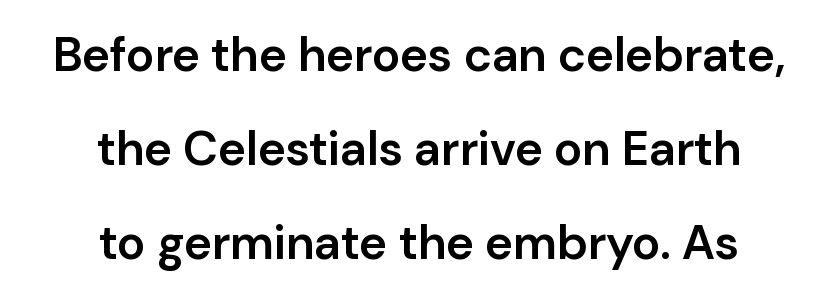
Q: Is the text bold? A: Semi-bold.
Q: Is the text italic (slanted)? A: No, it is upright.
Q: Is the typeface a serif or a sans-serif typeface? A: Sans-serif.
Q: Is the text underlined? A: No.
Q: How is the paragraph aligned? A: Centered.
Q: Is the spacing between letters normal or unusually wide? A: Normal.
Q: Is the spacing between lines tight, normal or loose? A: Loose.
Q: Width (condensed, normal, or wide)? A: Normal.
Q: Stroke contrast? A: Low.
Q: x-height? A: Medium.
Q: Monospaced? A: No.
